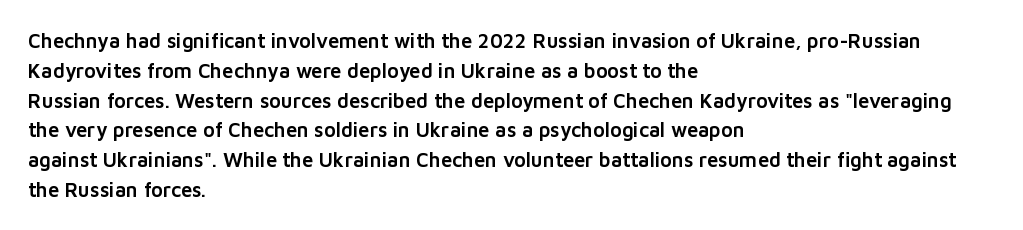
Notice how descenders clear the ascenders below comfortably — that's standard leading. In terms of letterspacing, this is plain default setting. Descender tails drop into unmarked territory. Layout note: lines flush left. The typography opts for an upright posture over an oblique one.
